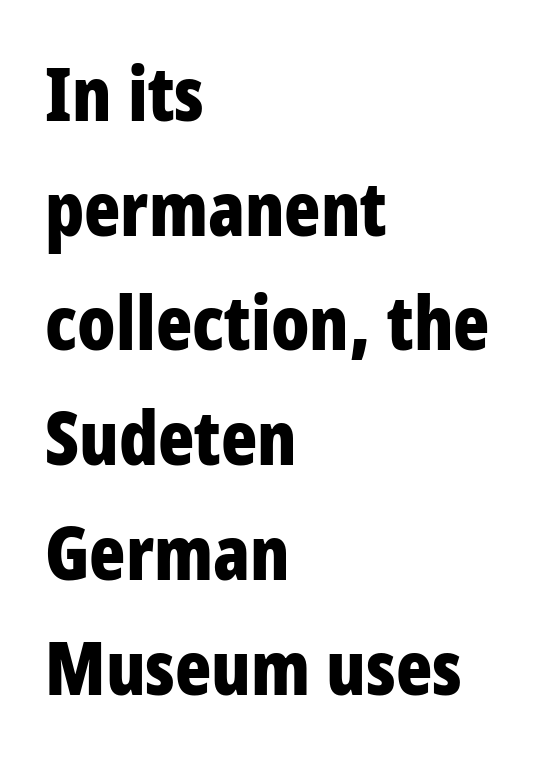
{"serif": "no", "italic": "no", "bold": "yes", "weight": "bold", "width": "condensed", "stroke_contrast": "low", "x_height": "large", "monospaced": "no", "underline": "no", "align": "left", "line_spacing": "normal", "line_spacing_ratio": 1.53, "letter_spacing": "normal", "letter_spacing_em": 0.0, "glyph_px": 75}
